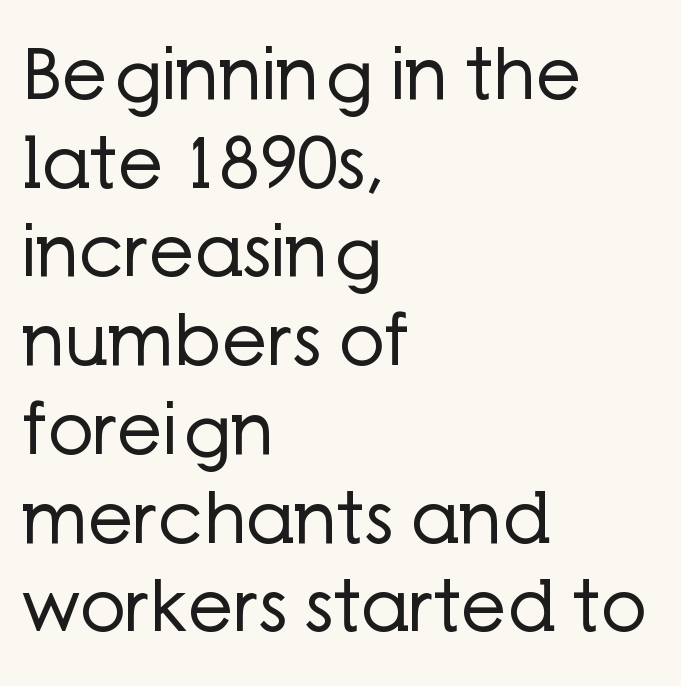
Q: Is the text bold? A: No.
Q: Is the text italic (slanted)? A: No, it is upright.
Q: Is the typeface a serif or a sans-serif typeface? A: Sans-serif.
Q: Is the text underlined? A: No.
Q: How is the paragraph aligned? A: Left-aligned.
Q: Is the spacing between letters normal or unusually wide? A: Normal.
Q: Is the spacing between lines tight, normal or loose? A: Normal.
Q: Width (condensed, normal, or wide)? A: Normal.
Q: Stroke contrast? A: Low.
Q: x-height? A: Medium.
Q: Monospaced? A: No.
